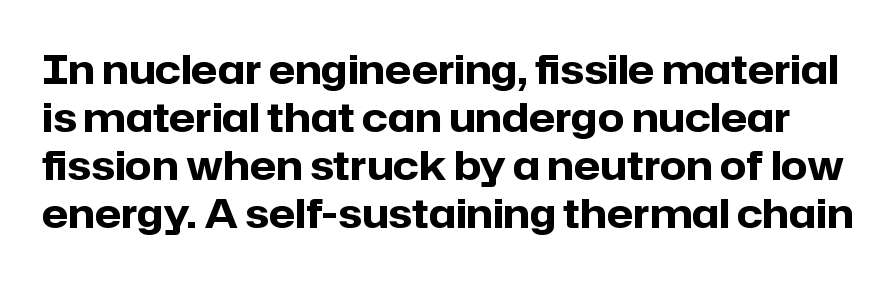
{"serif": "no", "italic": "no", "bold": "yes", "weight": "heavy", "width": "normal", "stroke_contrast": "low", "x_height": "medium", "monospaced": "no", "underline": "no", "line_spacing_ratio": 1.23, "letter_spacing": "normal", "letter_spacing_em": 0.0, "glyph_px": 39}
